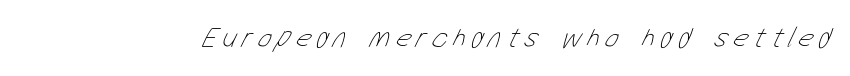
Spacing verdict: proportional, widths tailored to each character. Bold? No — there's no thickening of the strokes. Any mark beneath the type? The region is blank.
